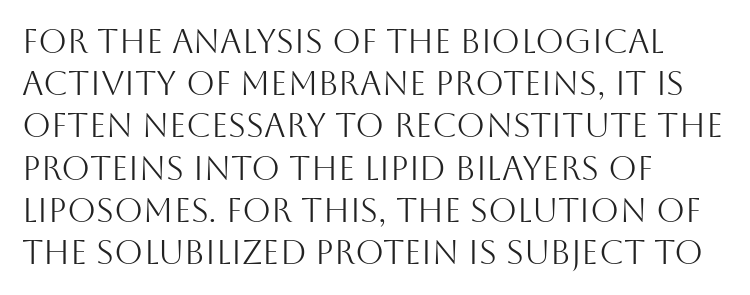
Nothing unusual about the tracking: characters are spaced as the font intends. The letterforms sit at book weight or below. Varying glyph widths throughout — classic text-font behaviour. The characters display no serif detailing; their extremities are plain. The strip under each line holds only bare page. Layout note: lines flush left.
